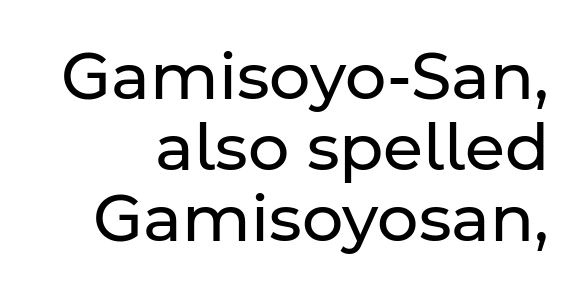
{"serif": "no", "italic": "no", "bold": "no", "weight": "regular", "width": "normal", "stroke_contrast": "low", "x_height": "medium", "monospaced": "no", "underline": "no", "line_spacing": "tight", "line_spacing_ratio": 1.09, "letter_spacing": "normal", "letter_spacing_em": 0.0, "glyph_px": 65}
